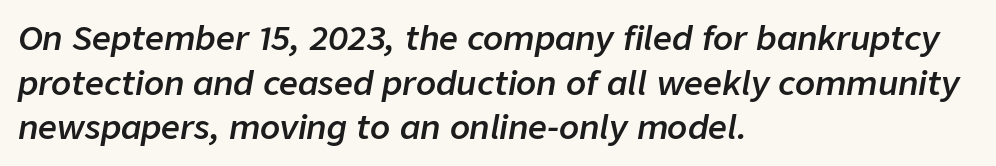
Q: Is the text bold? A: Semi-bold.
Q: Is the text italic (slanted)? A: Yes, it leans right by about 9 degrees.
Q: Is the text underlined? A: No.
Q: How is the paragraph aligned? A: Left-aligned.
Q: Is the spacing between letters normal or unusually wide? A: Normal.
Q: Is the spacing between lines tight, normal or loose? A: Normal.
Q: Width (condensed, normal, or wide)? A: Normal.
Q: Stroke contrast? A: Low.
Q: x-height? A: Medium.
Q: Monospaced? A: No.
